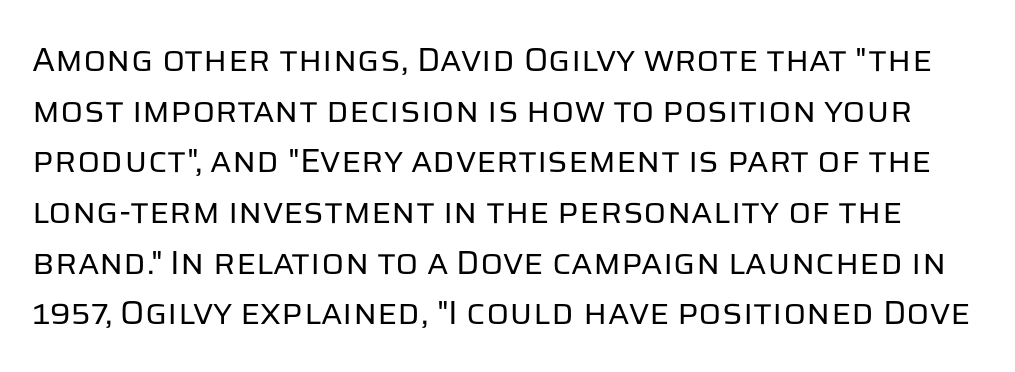
The image shows 34 px regular-weight sans-serif type, upright; set normal line spacing (1.49x), normal letter spacing, not underlined; low stroke contrast and a large x-height.
